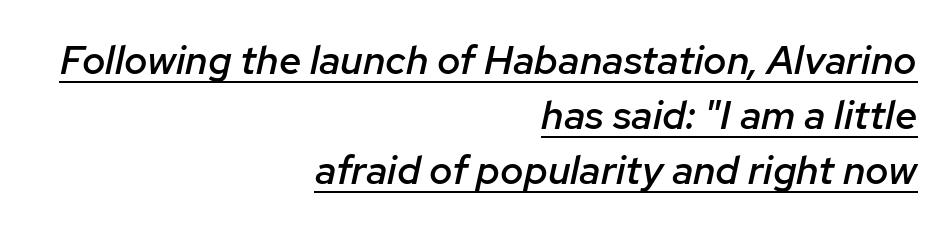
Q: Is the text bold? A: Semi-bold.
Q: Is the text italic (slanted)? A: Yes, it leans right by about 12 degrees.
Q: Is the text underlined? A: Yes.
Q: How is the paragraph aligned? A: Right-aligned.
Q: Is the spacing between letters normal or unusually wide? A: Normal.
Q: Is the spacing between lines tight, normal or loose? A: Normal.
Q: Width (condensed, normal, or wide)? A: Normal.
Q: Stroke contrast? A: Low.
Q: x-height? A: Medium.
Q: Monospaced? A: No.
